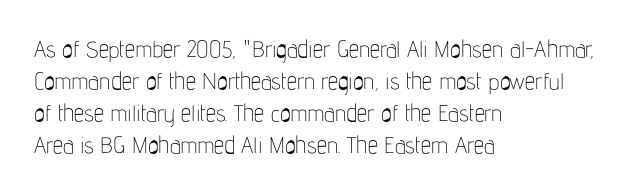
{"italic": "no", "bold": "no", "underline": "no", "align": "left", "line_spacing": "normal", "line_spacing_ratio": 1.39, "letter_spacing": "normal", "letter_spacing_em": 0.0, "glyph_px": 23}
